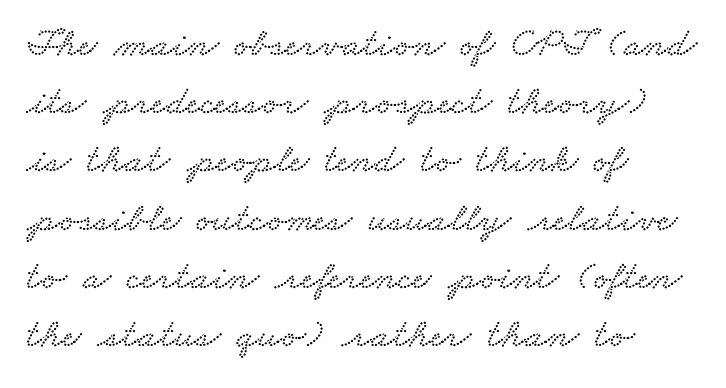
Q: Is the typeface a serif or a sans-serif typeface? A: Serif.
Q: Is the text underlined? A: No.
Q: How is the paragraph aligned? A: Left-aligned.
Q: Is the spacing between letters normal or unusually wide? A: Normal.
Q: Is the spacing between lines tight, normal or loose? A: Normal.
Q: Width (condensed, normal, or wide)? A: Wide.
Q: Stroke contrast? A: Low.
Q: x-height? A: Small.
Q: Monospaced? A: No.
